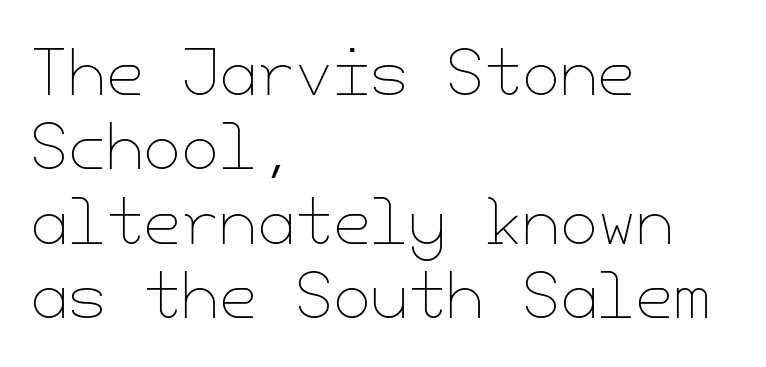
{"italic": "no", "bold": "no", "weight": "thin", "width": "normal", "stroke_contrast": "low", "x_height": "small", "underline": "no", "align": "left", "line_spacing_ratio": 1.22, "letter_spacing": "normal", "letter_spacing_em": 0.0, "glyph_px": 61}
